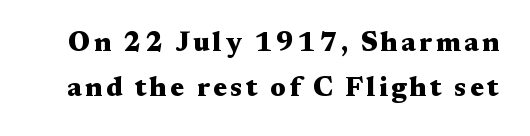
{"italic": "no", "bold": "yes", "underline": "no", "line_spacing": "normal", "line_spacing_ratio": 1.68, "glyph_px": 27}
